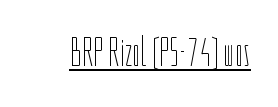
Q: Is the text bold? A: No.
Q: Is the text italic (slanted)? A: No, it is upright.
Q: Is the text underlined? A: Yes.
Q: Is the spacing between letters normal or unusually wide? A: Normal.
Q: Width (condensed, normal, or wide)? A: Condensed.
Q: Stroke contrast? A: Low.
Q: x-height? A: Medium.
Q: Monospaced? A: No.
